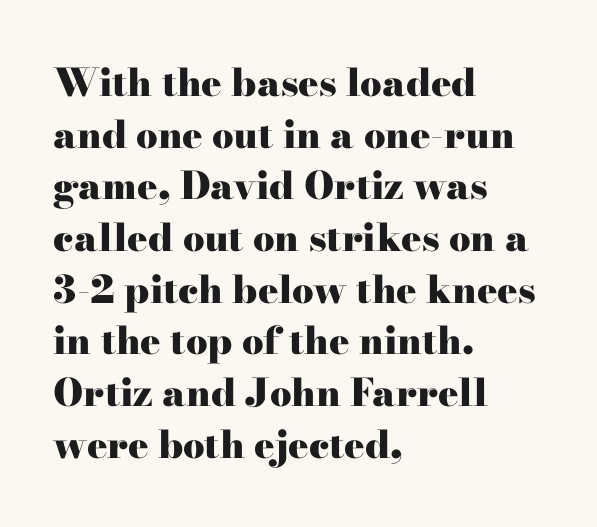
Q: Is the text bold? A: Yes.
Q: Is the text italic (slanted)? A: No, it is upright.
Q: Is the typeface a serif or a sans-serif typeface? A: Serif.
Q: Is the text underlined? A: No.
Q: How is the paragraph aligned? A: Left-aligned.
Q: Is the spacing between letters normal or unusually wide? A: Normal.
Q: Is the spacing between lines tight, normal or loose? A: Normal.
Q: Width (condensed, normal, or wide)? A: Wide.
Q: Stroke contrast? A: High.
Q: x-height? A: Small.
Q: Monospaced? A: No.
